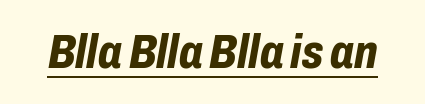
Q: Is the text bold? A: Yes.
Q: Is the text italic (slanted)? A: Yes, it leans right by about 10 degrees.
Q: Is the text underlined? A: Yes.
Q: Is the spacing between letters normal or unusually wide? A: Normal.
Q: Width (condensed, normal, or wide)? A: Condensed.
Q: Stroke contrast? A: Low.
Q: x-height? A: Medium.
Q: Monospaced? A: No.
